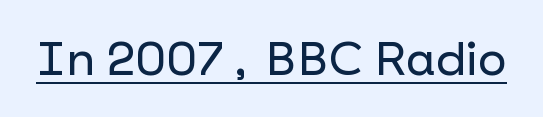
Do the letters lean? They stand straight. Students, observe the line beneath the letters — that is underlining. I'd call this a sans setting — the letters go barefoot. Words appear dense and cohesive because spacing is normal.
